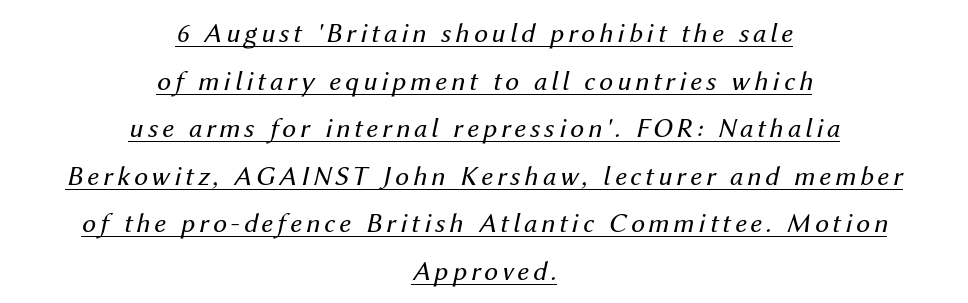
Q: Is the text bold? A: No.
Q: Is the text italic (slanted)? A: Yes, it leans right by about 12 degrees.
Q: Is the text underlined? A: Yes.
Q: How is the paragraph aligned? A: Centered.
Q: Is the spacing between lines tight, normal or loose? A: Normal.
Q: Width (condensed, normal, or wide)? A: Normal.
Q: Stroke contrast? A: Medium.
Q: x-height? A: Medium.
Q: Monospaced? A: No.
